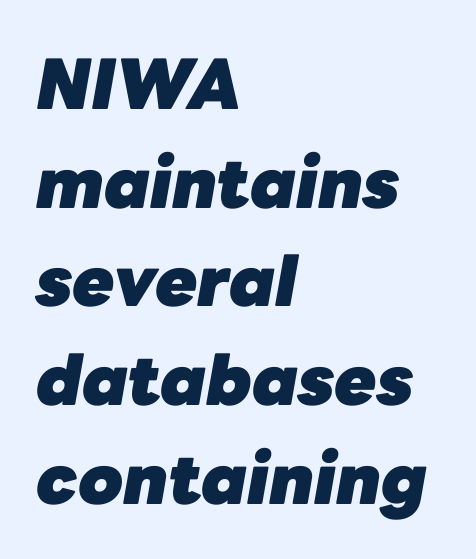
{"italic": "yes", "lean": "right", "slant_degrees": 10, "bold": "yes", "weight": "heavy", "width": "normal", "stroke_contrast": "low", "x_height": "medium", "monospaced": "no", "underline": "no", "align": "left", "line_spacing": "normal", "line_spacing_ratio": 1.43, "letter_spacing": "normal", "letter_spacing_em": 0.0, "glyph_px": 69}
